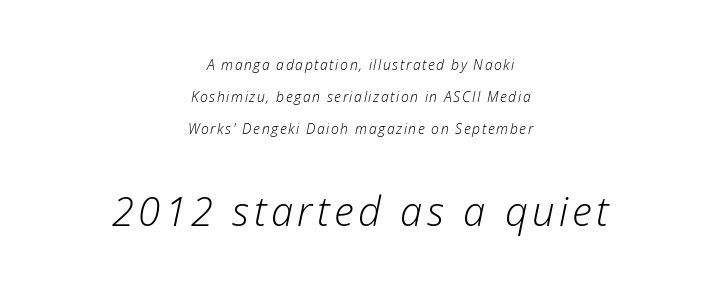
{"italic": "yes", "lean": "right", "slant_degrees": 12, "bold": "no", "weight": "light", "width": "normal", "stroke_contrast": "low", "x_height": "medium", "monospaced": "no", "underline": "no", "align": "center", "line_spacing": "loose", "line_spacing_ratio": 2.28, "larger_block": "second", "size_ratio": 2.86, "glyph_px": 40}
